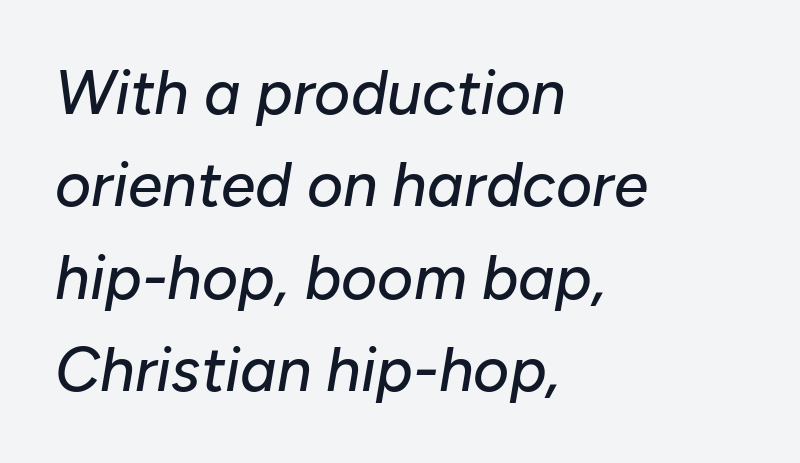
Q: Is the text italic (slanted)? A: Yes, it leans right by about 10 degrees.
Q: Is the text underlined? A: No.
Q: How is the paragraph aligned? A: Left-aligned.
Q: Is the spacing between letters normal or unusually wide? A: Normal.
Q: Is the spacing between lines tight, normal or loose? A: Normal.
Q: Width (condensed, normal, or wide)? A: Normal.
Q: Stroke contrast? A: Low.
Q: x-height? A: Medium.
Q: Monospaced? A: No.
